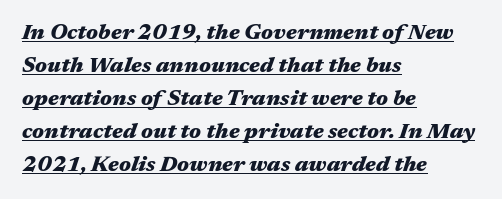
{"italic": "yes", "lean": "right", "slant_degrees": 17, "bold": "yes", "underline": "yes", "align": "left", "line_spacing": "normal", "line_spacing_ratio": 1.5, "letter_spacing": "normal", "letter_spacing_em": 0.0, "glyph_px": 22}
